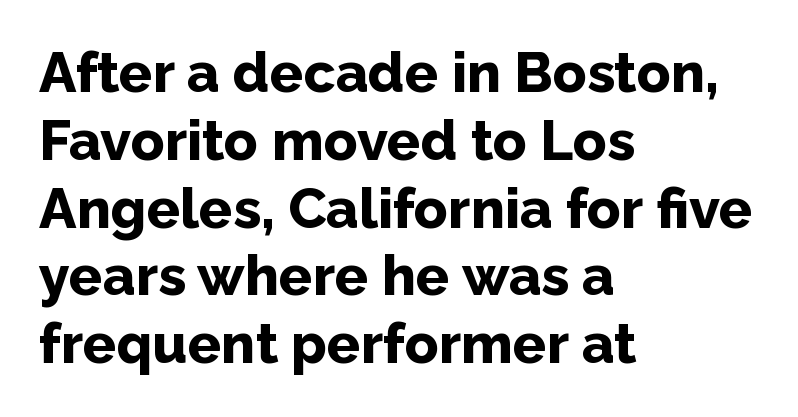
Q: Is the text bold? A: Yes.
Q: Is the text italic (slanted)? A: No, it is upright.
Q: Is the typeface a serif or a sans-serif typeface? A: Sans-serif.
Q: Is the text underlined? A: No.
Q: How is the paragraph aligned? A: Left-aligned.
Q: Is the spacing between letters normal or unusually wide? A: Normal.
Q: Width (condensed, normal, or wide)? A: Normal.
Q: Stroke contrast? A: Low.
Q: x-height? A: Medium.
Q: Monospaced? A: No.
